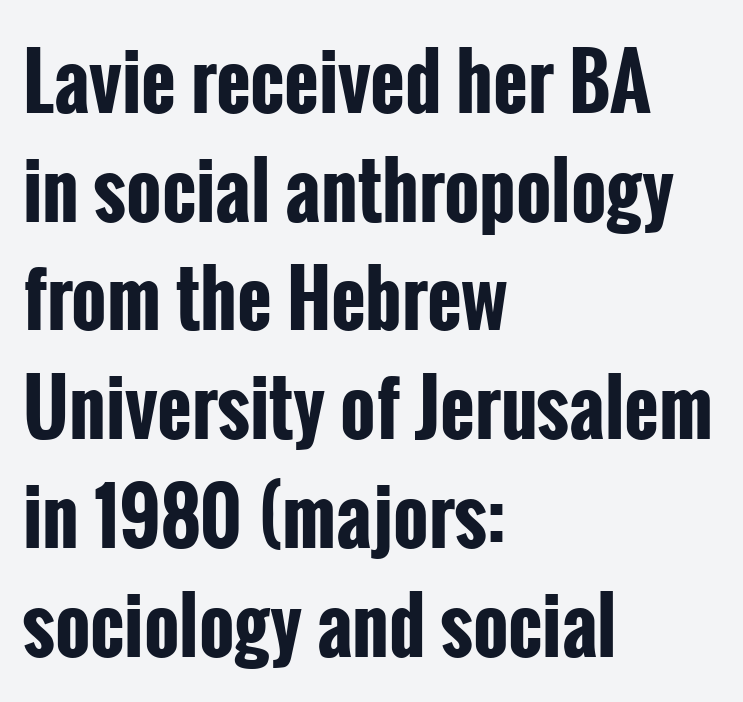
{"serif": "no", "italic": "no", "bold": "yes", "weight": "bold", "width": "condensed", "stroke_contrast": "low", "x_height": "medium", "monospaced": "no", "underline": "no", "align": "left", "line_spacing": "normal", "line_spacing_ratio": 1.45, "letter_spacing": "normal", "letter_spacing_em": 0.0, "glyph_px": 75}
